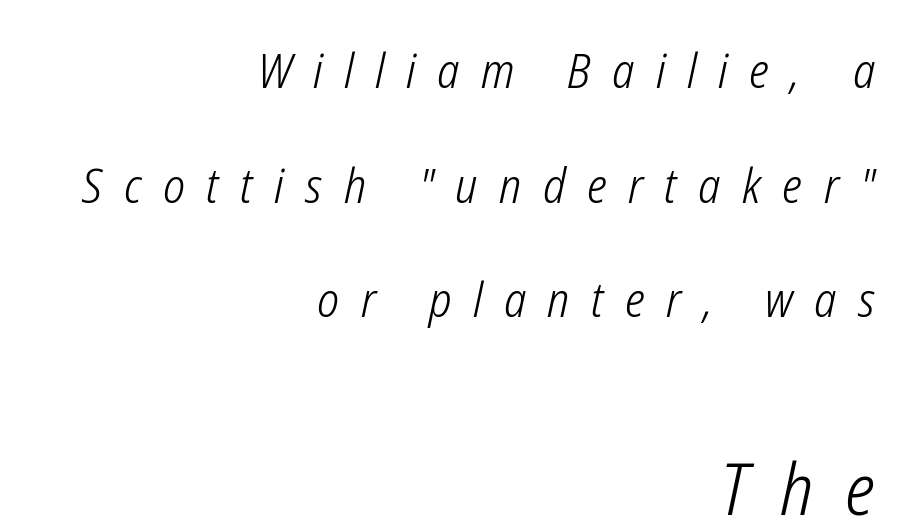
These lines were composed using italics. Glyph-to-glyph distance is far greater than everyday printed text. Vertically, the passage feels expansive, rows floating well apart. Stroke thickness stays within the range of a standard reading face or lighter. Lines of text with bare space underneath. Looks like regular typesetting: each glyph gets only the width it needs.
